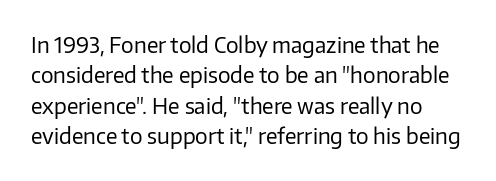
The image shows 21 px text type, upright; set normal line spacing (1.45x), normal letter spacing, not underlined.
